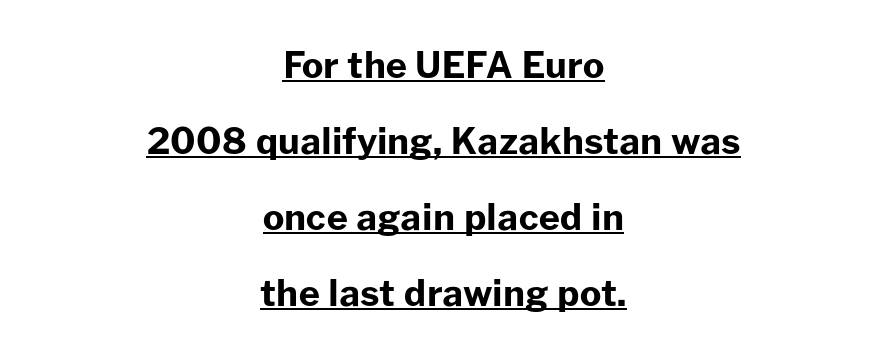
Every stem runs plumb, perpendicular to the baseline. A dark, heavy texture on the line: the type is bold. Short and long lines alike share a common midpoint. The lines are spread far apart with generous leading. In terms of letterform style, serifs are entirely absent.
